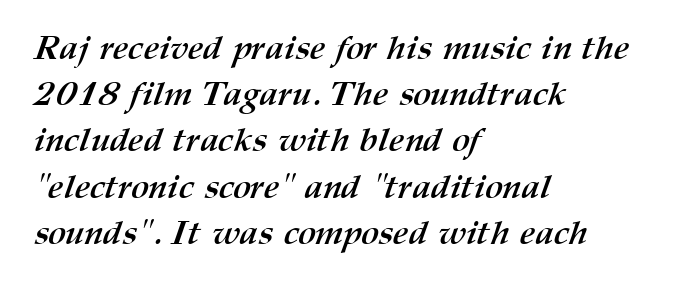
{"bold": "yes", "weight": "semibold", "width": "normal", "stroke_contrast": "medium", "x_height": "medium", "monospaced": "no", "underline": "no", "align": "left", "line_spacing": "normal", "line_spacing_ratio": 1.36, "letter_spacing": "normal", "letter_spacing_em": 0.0, "glyph_px": 34}
